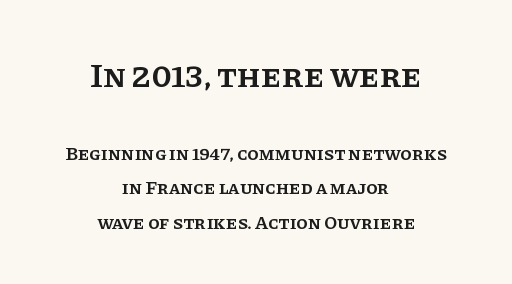
Q: Is the text bold? A: Semi-bold.
Q: Is the text italic (slanted)? A: No, it is upright.
Q: Is the typeface a serif or a sans-serif typeface? A: Serif.
Q: Is the text underlined? A: No.
Q: How is the paragraph aligned? A: Centered.
Q: Is the spacing between letters normal or unusually wide? A: Normal.
Q: Which block of text is set in a larger size, the first (top) or the second (bottom)? A: The first (top) one.
Q: Width (condensed, normal, or wide)? A: Normal.
Q: Stroke contrast? A: Low.
Q: x-height? A: Large.
Q: Monospaced? A: No.
